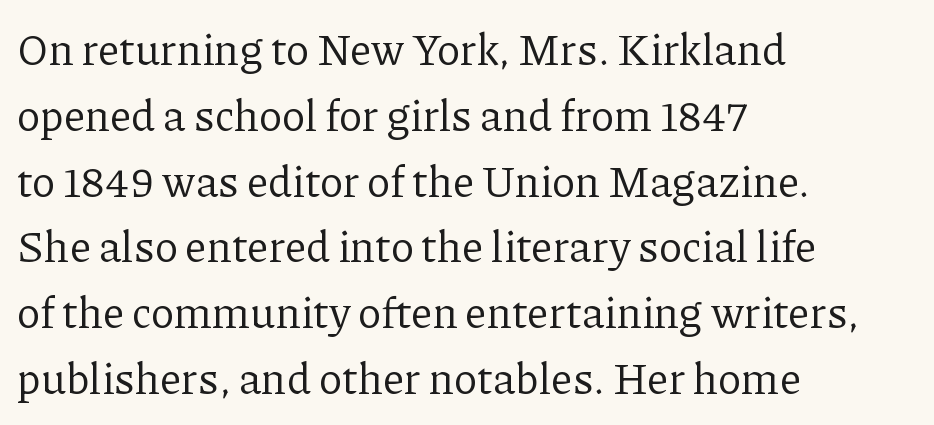
Q: Is the text bold? A: No.
Q: Is the text italic (slanted)? A: No, it is upright.
Q: Is the typeface a serif or a sans-serif typeface? A: Serif.
Q: Is the text underlined? A: No.
Q: How is the paragraph aligned? A: Left-aligned.
Q: Is the spacing between letters normal or unusually wide? A: Normal.
Q: Is the spacing between lines tight, normal or loose? A: Normal.
Q: Width (condensed, normal, or wide)? A: Normal.
Q: Stroke contrast? A: Low.
Q: x-height? A: Medium.
Q: Monospaced? A: No.
